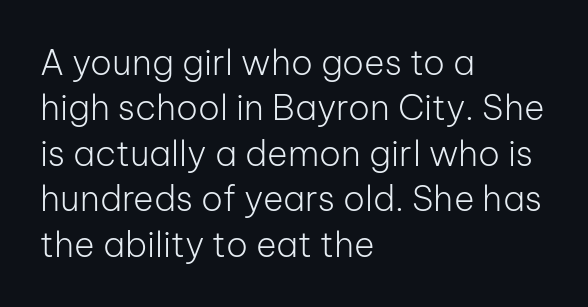
The cut favours lightness, reaching ordinary text weight at its darkest. The type is set solid horizontally, with unmodified tracking. You can tell from the bare stems that sans-serif type was used. Beneath every word, the page is bare. The letters advance in unequal steps, a hallmark of proportional type. Quick note: interline space is typical.
